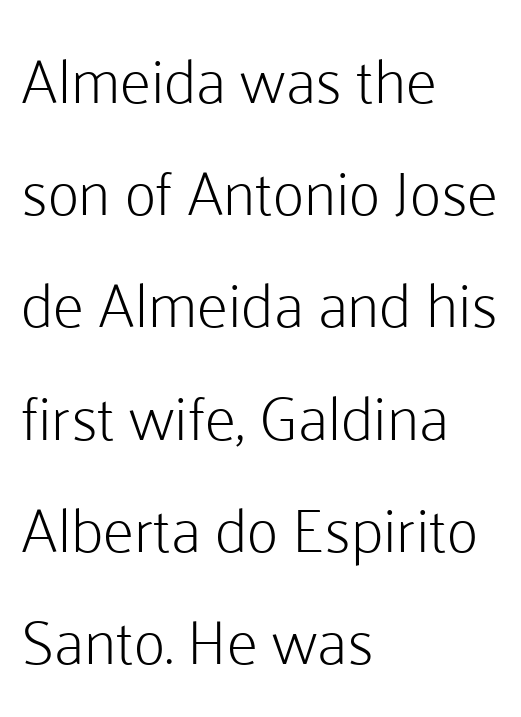
Looks like regular typesetting: each glyph gets only the width it needs. Anything drawn beneath the words? Only blank space. Look at the tracking — it's just the regular setting, nothing added. The setting favours the left margin, as ordinary paragraphs usually do.
